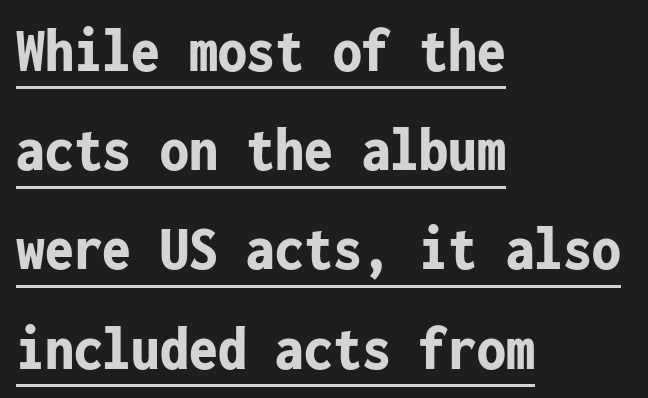
Q: Is the text bold? A: Yes.
Q: Is the text italic (slanted)? A: No, it is upright.
Q: Is the typeface a serif or a sans-serif typeface? A: Sans-serif.
Q: Is the text underlined? A: Yes.
Q: How is the paragraph aligned? A: Left-aligned.
Q: Is the spacing between letters normal or unusually wide? A: Normal.
Q: Is the spacing between lines tight, normal or loose? A: Normal.
Q: Width (condensed, normal, or wide)? A: Condensed.
Q: Stroke contrast? A: Low.
Q: x-height? A: Medium.
Q: Monospaced? A: Yes.
